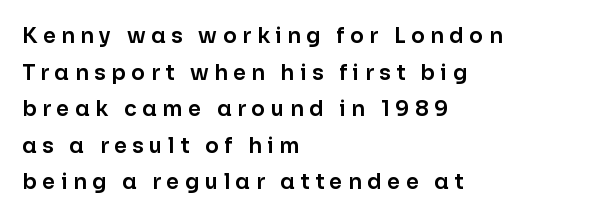
This rendering widens character spacing well past its baseline value. One-word summary of the alignment: left. Ascenders rise straight up at ninety degrees. Plain, unruled lines of type.
